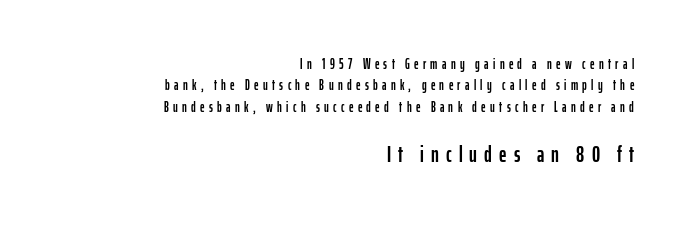
Loose tracking; the words dissolve into strings of separated letters. The typography opts for an upright posture over an oblique one. Does the leading feel generous? No, just average. The area under the type is left untouched. Teacher's note: observe the even right margin — that is flush-right alignment. Which of the two is more prominent by size? The second, at the bottom.
